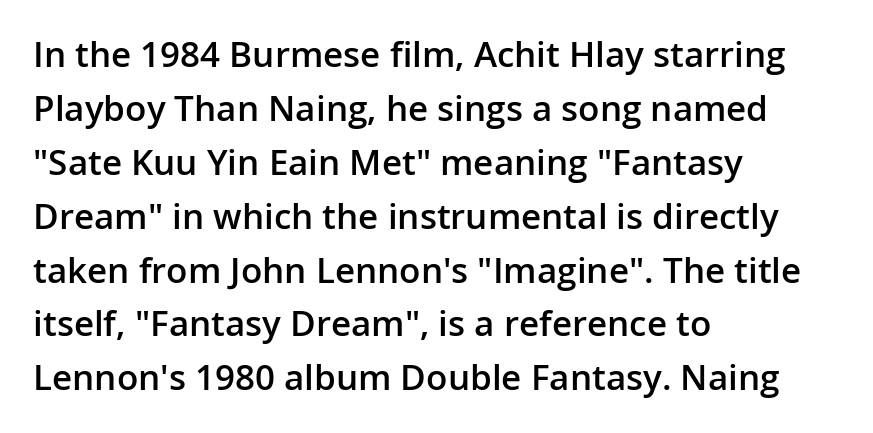
The image shows 35 px semibold sans-serif type, upright; set left-aligned, normal line spacing (1.54x), normal letter spacing, not underlined; low stroke contrast and a medium x-height.
